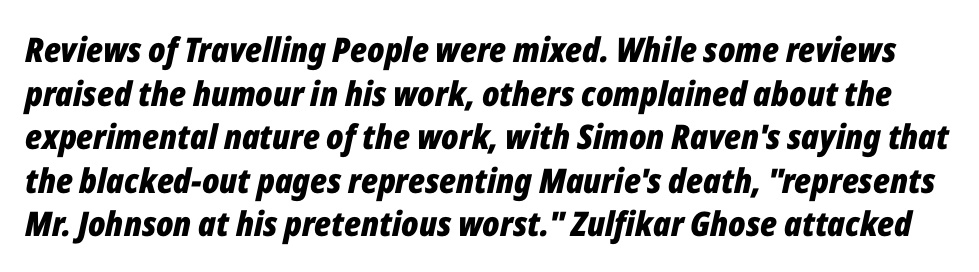
{"italic": "yes", "lean": "right", "slant_degrees": 12, "bold": "yes", "weight": "bold", "width": "condensed", "stroke_contrast": "low", "x_height": "medium", "monospaced": "no", "underline": "no", "line_spacing": "normal", "line_spacing_ratio": 1.28, "letter_spacing": "normal", "letter_spacing_em": 0.0, "glyph_px": 34}
